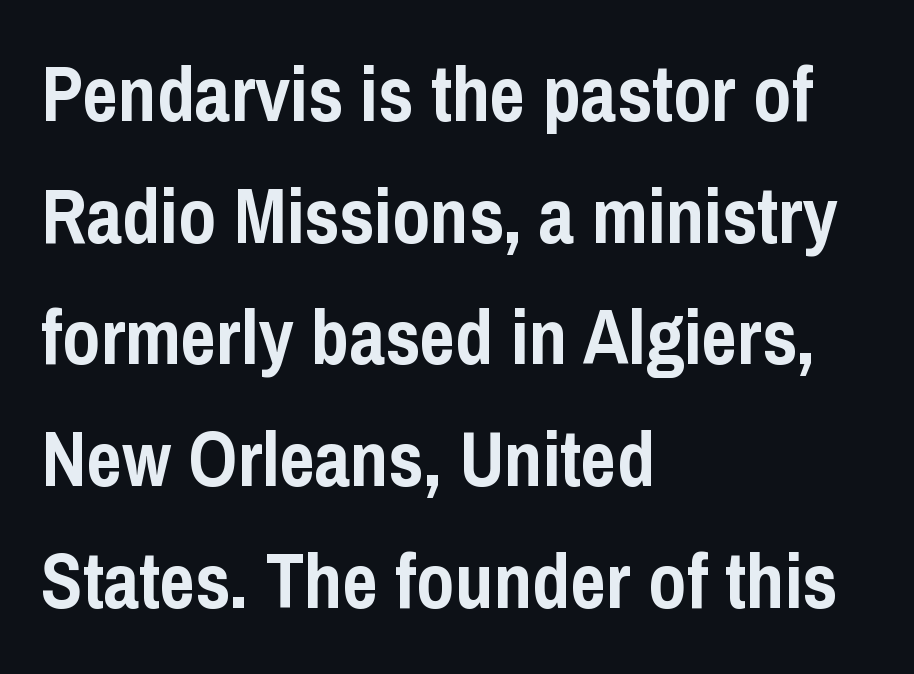
Q: Is the text bold? A: Yes.
Q: Is the text italic (slanted)? A: No, it is upright.
Q: Is the typeface a serif or a sans-serif typeface? A: Sans-serif.
Q: Is the text underlined? A: No.
Q: How is the paragraph aligned? A: Left-aligned.
Q: Is the spacing between letters normal or unusually wide? A: Normal.
Q: Is the spacing between lines tight, normal or loose? A: Normal.
Q: Width (condensed, normal, or wide)? A: Condensed.
Q: Stroke contrast? A: Low.
Q: x-height? A: Medium.
Q: Monospaced? A: No.
